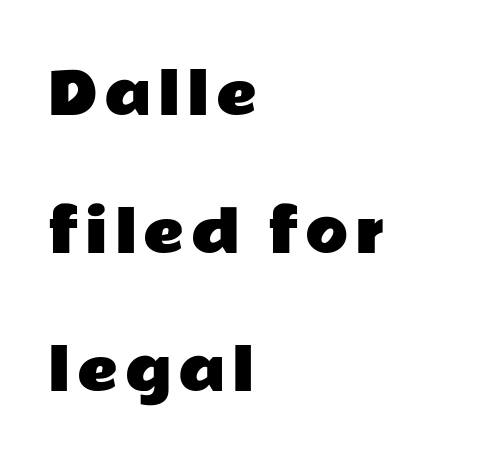
The face used here is proportionally spaced, like ordinary book or web type. The passage shown is typeset with a sans-serif family. Designer's note — italics off, roman on. The baseline area is clear. One-word summary of the alignment: left.
